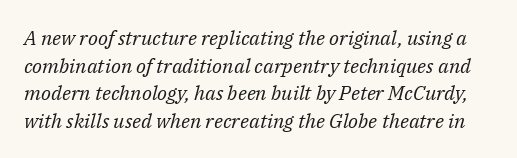
The typography opts for an oblique posture over an upright one. Reading down the column, the eye jumps a familiar distance to each next line. A light-to-regular cut is what we see here. Standard letterfit; no display-style spreading of the glyphs. Just letters on the line, the space beneath them empty.
